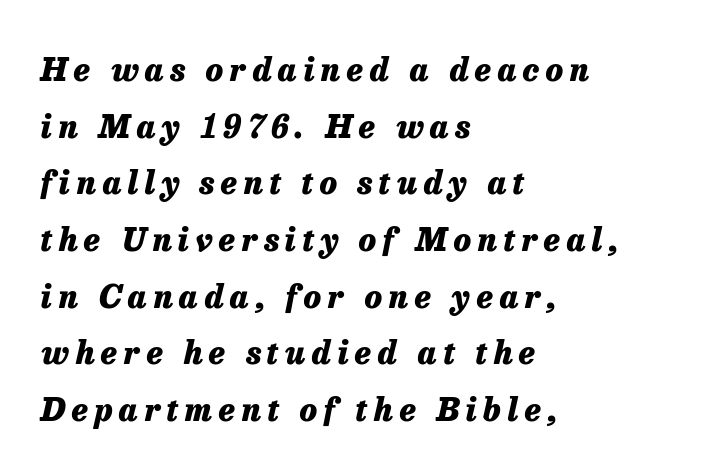
{"italic": "yes", "lean": "right", "slant_degrees": 13, "bold": "yes", "weight": "heavy", "width": "normal", "stroke_contrast": "low", "x_height": "medium", "monospaced": "no", "underline": "no", "align": "left", "line_spacing_ratio": 1.77, "letter_spacing": "wide", "letter_spacing_em": 0.2, "glyph_px": 32}
